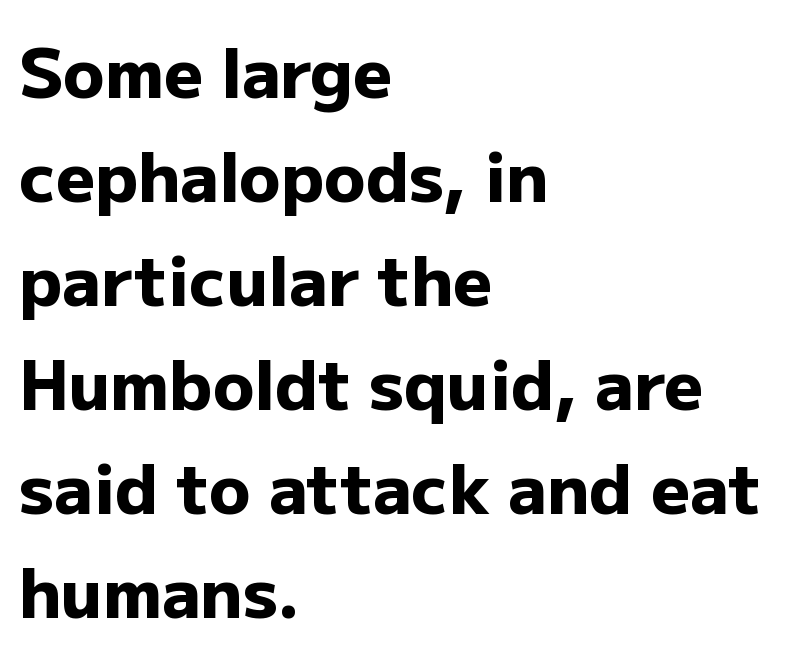
The image shows 68 px heavy sans-serif type, upright; set left-aligned, normal line spacing (1.53x), normal letter spacing, not underlined; low stroke contrast and a medium x-height.
